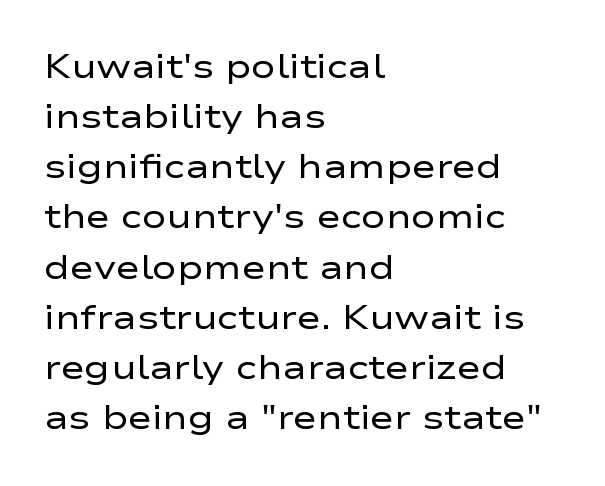
The image shows 33 px regular-weight, wide sans-serif type, upright; set left-aligned, normal line spacing (1.52x), normal letter spacing, not underlined; low stroke contrast and a medium x-height.
